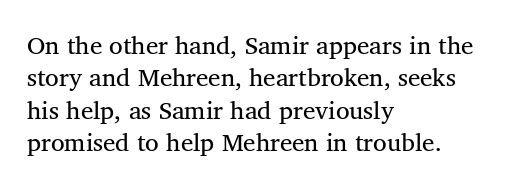
Q: Is the text bold? A: No.
Q: Is the text underlined? A: No.
Q: How is the paragraph aligned? A: Left-aligned.
Q: Is the spacing between letters normal or unusually wide? A: Normal.
Q: Is the spacing between lines tight, normal or loose? A: Normal.
